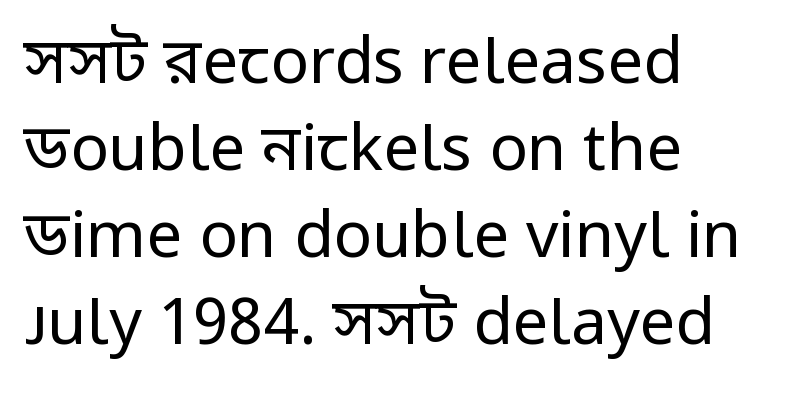
Q: Is the text bold? A: No.
Q: Is the text italic (slanted)? A: No, it is upright.
Q: Is the typeface a serif or a sans-serif typeface? A: Sans-serif.
Q: Is the text underlined? A: No.
Q: How is the paragraph aligned? A: Left-aligned.
Q: Is the spacing between letters normal or unusually wide? A: Normal.
Q: Is the spacing between lines tight, normal or loose? A: Normal.
Q: Width (condensed, normal, or wide)? A: Normal.
Q: Stroke contrast? A: Low.
Q: x-height? A: Medium.
Q: Monospaced? A: No.
